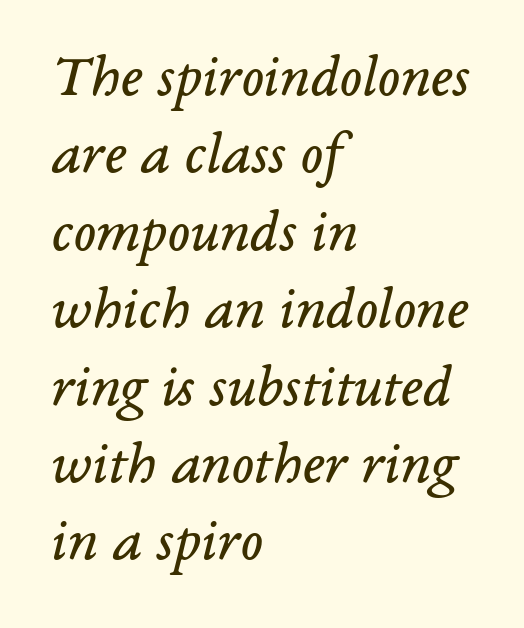
The image shows 60 px regular-weight serif type, italic (leaning right); set left-aligned, normal line spacing (1.29x), normal letter spacing, not underlined; low stroke contrast and a medium x-height.
